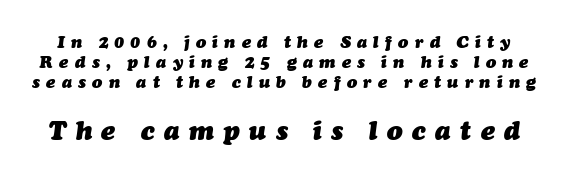
Bare-footed words on every line. The strokes are fattened all the way to bold. Loose tracking; the words dissolve into strings of separated letters. Observe the lean: these are italic letterforms. Reading top to bottom, the characters get bigger at the block break.
